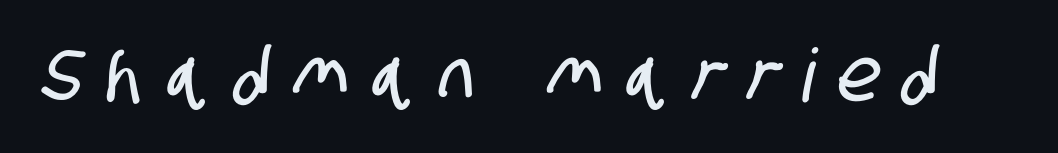
Q: Is the typeface a serif or a sans-serif typeface? A: Sans-serif.
Q: Is the text underlined? A: No.
Q: Is the spacing between letters normal or unusually wide? A: Unusually wide.
Q: Width (condensed, normal, or wide)? A: Condensed.
Q: Stroke contrast? A: Low.
Q: x-height? A: Large.
Q: Monospaced? A: No.
